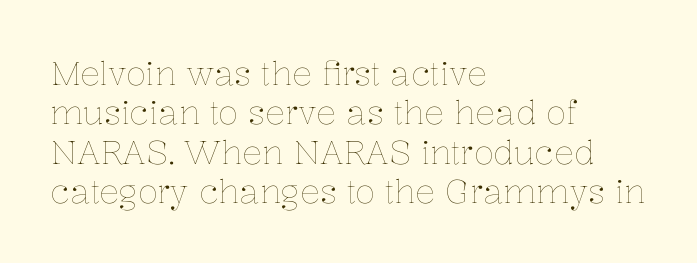
No italicization has been applied; the sample stays upright. The passage shown is typed in a proportional face where columns would drift. The strip under each line holds only bare page. No letter is thick-stroked: the sample isn't bold. Where is the straight margin? On the left. Standard letterfit; no display-style spreading of the glyphs.
